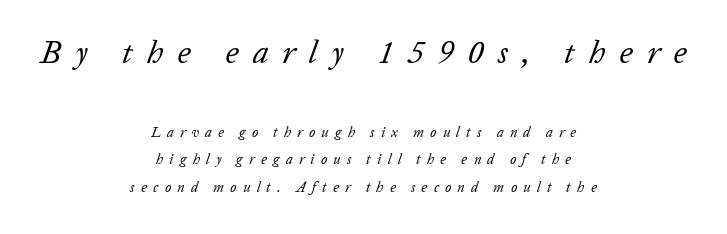
Q: Is the text bold? A: No.
Q: Is the text italic (slanted)? A: Yes, it leans right by about 20 degrees.
Q: Is the text underlined? A: No.
Q: How is the paragraph aligned? A: Centered.
Q: Is the spacing between letters normal or unusually wide? A: Unusually wide.
Q: Is the spacing between lines tight, normal or loose? A: Loose.
Q: Which block of text is set in a larger size, the first (top) or the second (bottom)? A: The first (top) one.
Q: Width (condensed, normal, or wide)? A: Normal.
Q: Stroke contrast? A: Low.
Q: x-height? A: Medium.
Q: Monospaced? A: No.
